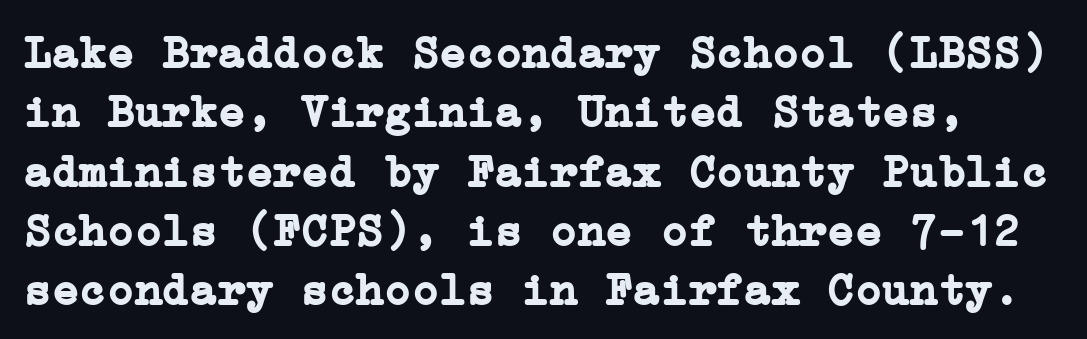
The image shows 46 px semibold serif type, upright; set normal line spacing (1.29x), normal letter spacing, not underlined; low stroke contrast and a medium x-height.
